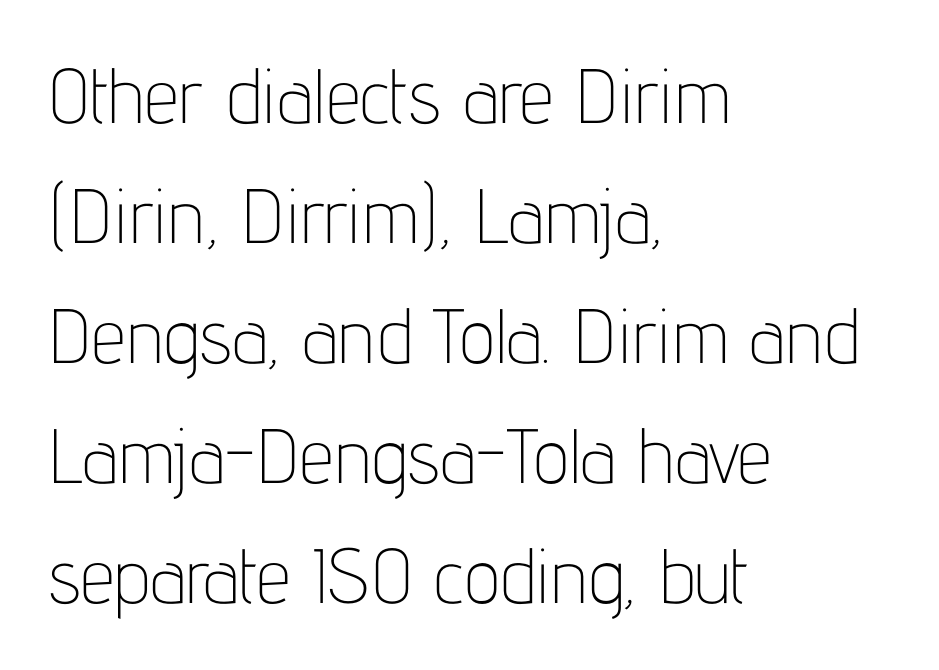
Q: Is the text bold? A: No.
Q: Is the text italic (slanted)? A: No, it is upright.
Q: Is the typeface a serif or a sans-serif typeface? A: Sans-serif.
Q: Is the text underlined? A: No.
Q: How is the paragraph aligned? A: Left-aligned.
Q: Is the spacing between letters normal or unusually wide? A: Normal.
Q: Is the spacing between lines tight, normal or loose? A: Normal.
Q: Width (condensed, normal, or wide)? A: Condensed.
Q: Stroke contrast? A: Low.
Q: x-height? A: Medium.
Q: Monospaced? A: No.
